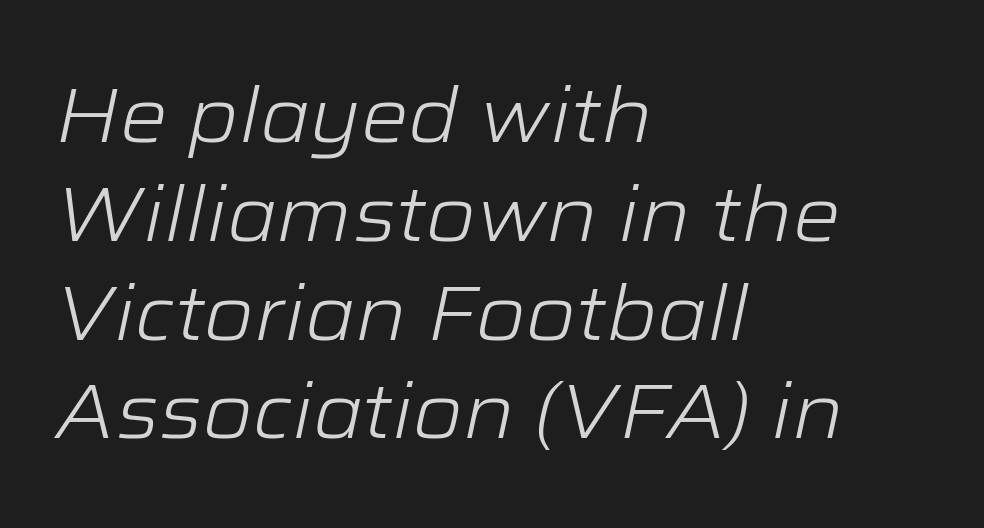
The image shows 76 px light, wide type, italic (leaning right); set left-aligned, normal line spacing (1.3x), normal letter spacing, not underlined; low stroke contrast and a medium x-height.
